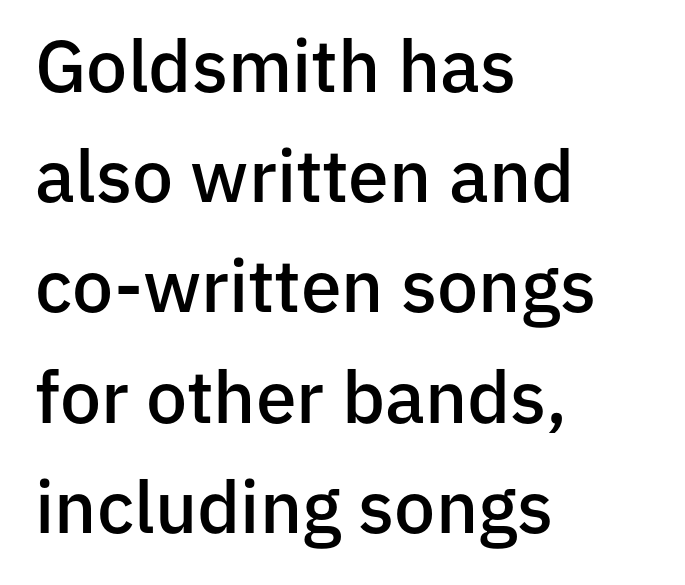
{"serif": "no", "italic": "no", "bold": "semi", "weight": "semibold", "width": "normal", "stroke_contrast": "low", "x_height": "medium", "monospaced": "no", "underline": "no", "align": "left", "line_spacing": "normal", "line_spacing_ratio": 1.51, "letter_spacing": "normal", "letter_spacing_em": 0.0, "glyph_px": 73}
